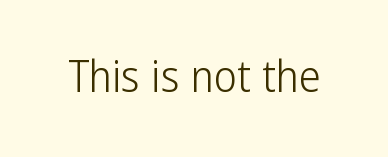
Q: Is the text bold? A: No.
Q: Is the text italic (slanted)? A: No, it is upright.
Q: Is the typeface a serif or a sans-serif typeface? A: Sans-serif.
Q: Is the text underlined? A: No.
Q: Is the spacing between letters normal or unusually wide? A: Normal.
Q: Width (condensed, normal, or wide)? A: Condensed.
Q: Stroke contrast? A: Low.
Q: x-height? A: Medium.
Q: Monospaced? A: No.
